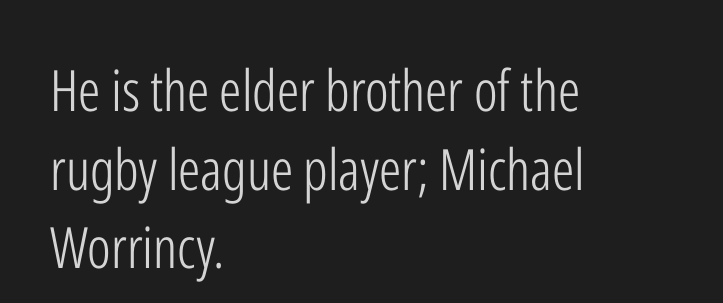
{"serif": "no", "italic": "no", "bold": "no", "weight": "light", "width": "condensed", "stroke_contrast": "low", "x_height": "medium", "monospaced": "no", "underline": "no", "align": "left", "line_spacing": "normal", "line_spacing_ratio": 1.38, "letter_spacing": "normal", "letter_spacing_em": 0.0, "glyph_px": 57}
